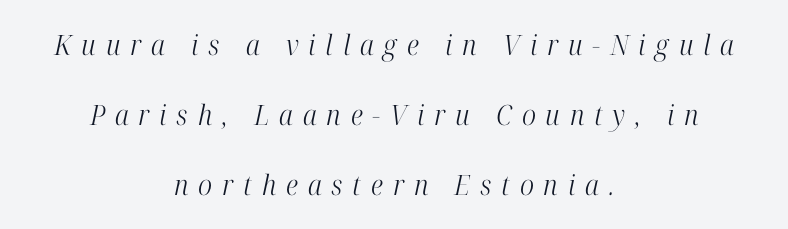
Q: Is the text bold? A: No.
Q: Is the text italic (slanted)? A: Yes, it leans right by about 12 degrees.
Q: Is the typeface a serif or a sans-serif typeface? A: Serif.
Q: Is the text underlined? A: No.
Q: How is the paragraph aligned? A: Centered.
Q: Is the spacing between letters normal or unusually wide? A: Unusually wide.
Q: Is the spacing between lines tight, normal or loose? A: Loose.
Q: Width (condensed, normal, or wide)? A: Condensed.
Q: Stroke contrast? A: High.
Q: x-height? A: Medium.
Q: Monospaced? A: No.
